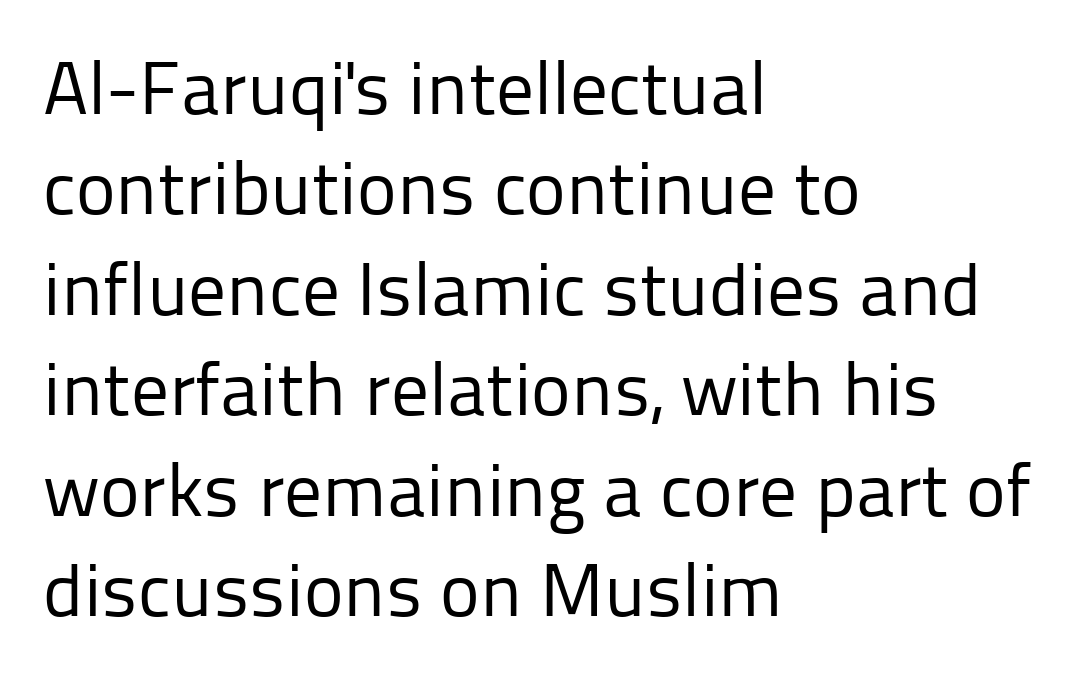
The image shows 75 px regular-weight sans-serif type, upright; set left-aligned, normal line spacing (1.34x), normal letter spacing, not underlined; low stroke contrast and a medium x-height.
